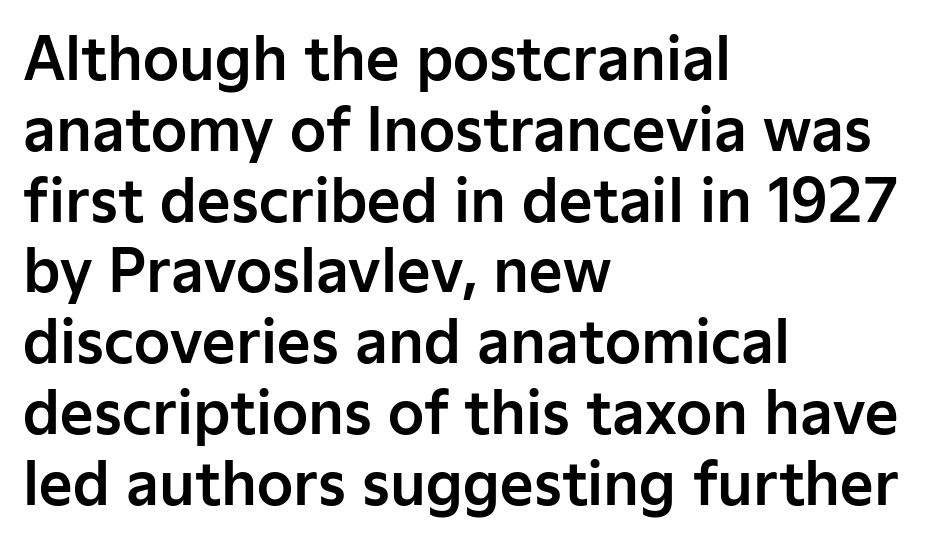
The image shows 58 px sans-serif type, upright; set left-aligned, line spacing 1.22x, normal letter spacing, not underlined; low stroke contrast and a medium x-height.
